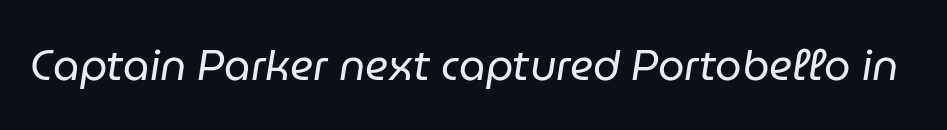
Q: Is the text bold? A: No.
Q: Is the text italic (slanted)? A: Yes, it leans right by about 9 degrees.
Q: Is the text underlined? A: No.
Q: Is the spacing between letters normal or unusually wide? A: Normal.
Q: Width (condensed, normal, or wide)? A: Normal.
Q: Stroke contrast? A: Low.
Q: x-height? A: Medium.
Q: Monospaced? A: No.
